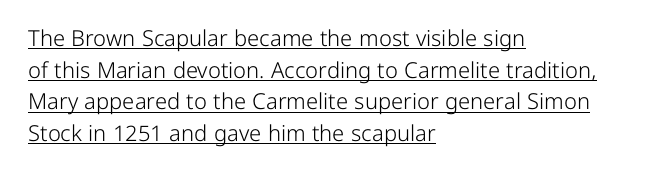
Q: Is the text bold? A: No.
Q: Is the text italic (slanted)? A: No, it is upright.
Q: Is the text underlined? A: Yes.
Q: How is the paragraph aligned? A: Left-aligned.
Q: Is the spacing between letters normal or unusually wide? A: Normal.
Q: Is the spacing between lines tight, normal or loose? A: Normal.
